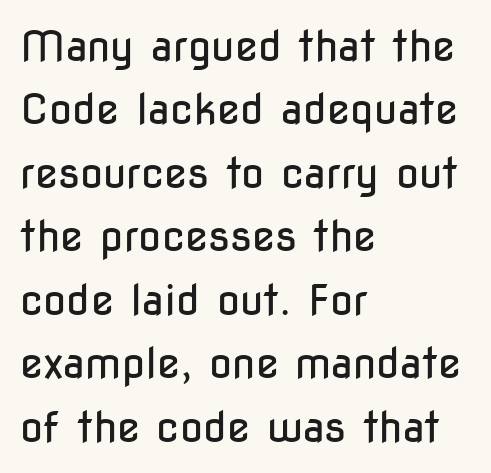
{"serif": "no", "italic": "no", "bold": "no", "weight": "regular", "width": "condensed", "stroke_contrast": "low", "x_height": "medium", "monospaced": "no", "underline": "no", "align": "left", "line_spacing": "normal", "line_spacing_ratio": 1.51, "letter_spacing": "normal", "letter_spacing_em": 0.0, "glyph_px": 42}
